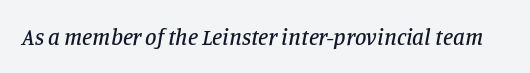
Q: Is the text italic (slanted)? A: Yes, it leans right by about 11 degrees.
Q: Is the text underlined? A: No.
Q: Is the spacing between letters normal or unusually wide? A: Normal.
